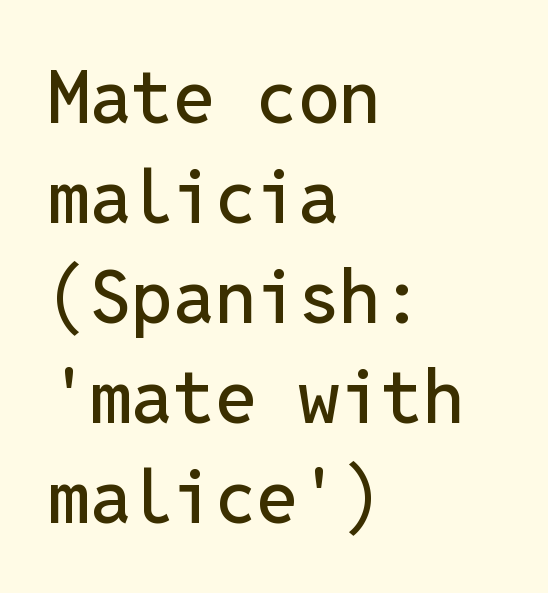
Q: Is the text italic (slanted)? A: No, it is upright.
Q: Is the typeface a serif or a sans-serif typeface? A: Sans-serif.
Q: Is the text underlined? A: No.
Q: How is the paragraph aligned? A: Left-aligned.
Q: Is the spacing between letters normal or unusually wide? A: Normal.
Q: Is the spacing between lines tight, normal or loose? A: Normal.
Q: Width (condensed, normal, or wide)? A: Normal.
Q: Stroke contrast? A: Low.
Q: x-height? A: Medium.
Q: Monospaced? A: Yes.
